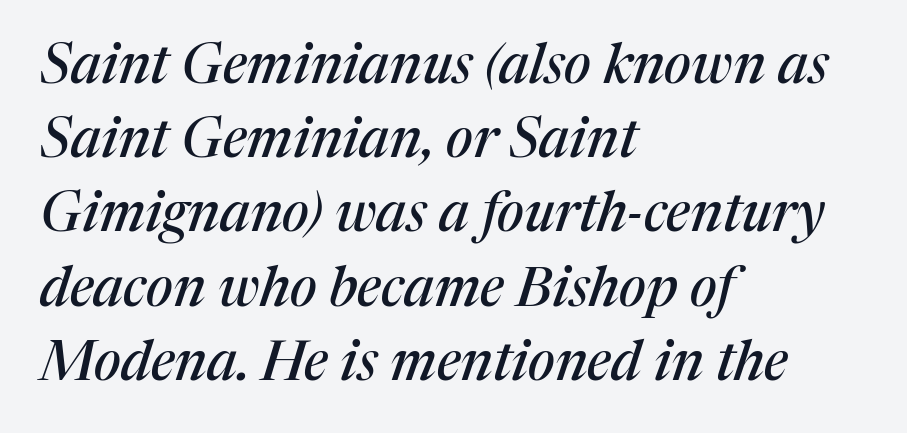
Q: Is the text italic (slanted)? A: Yes, it leans right by about 17 degrees.
Q: Is the typeface a serif or a sans-serif typeface? A: Serif.
Q: Is the text underlined? A: No.
Q: How is the paragraph aligned? A: Left-aligned.
Q: Is the spacing between letters normal or unusually wide? A: Normal.
Q: Is the spacing between lines tight, normal or loose? A: Normal.
Q: Width (condensed, normal, or wide)? A: Normal.
Q: Stroke contrast? A: Medium.
Q: x-height? A: Medium.
Q: Monospaced? A: No.
